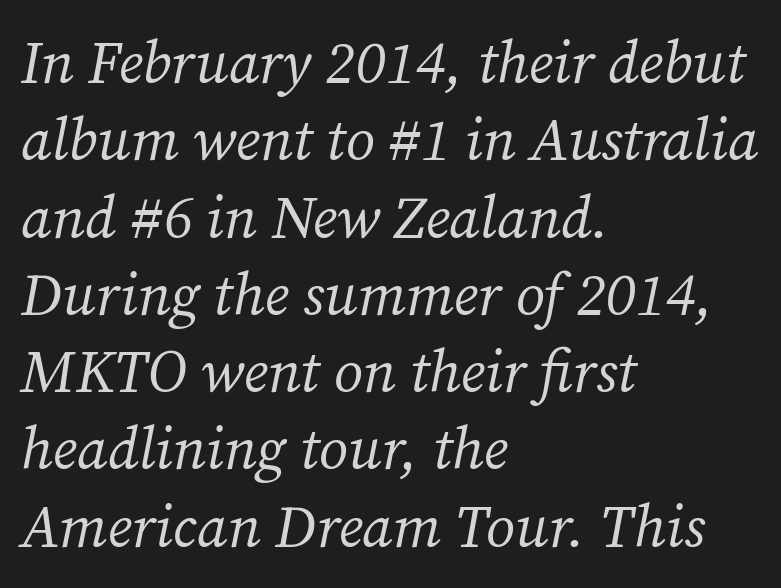
{"serif": "yes", "italic": "yes", "lean": "right", "slant_degrees": 12, "bold": "no", "weight": "regular", "width": "normal", "stroke_contrast": "medium", "x_height": "medium", "monospaced": "no", "underline": "no", "align": "left", "line_spacing": "normal", "line_spacing_ratio": 1.31, "letter_spacing": "normal", "letter_spacing_em": 0.0, "glyph_px": 59}
